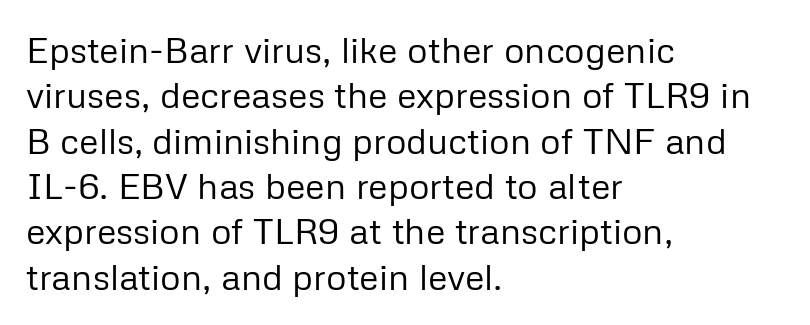
{"serif": "no", "italic": "no", "bold": "no", "weight": "regular", "width": "normal", "stroke_contrast": "low", "x_height": "medium", "monospaced": "no", "underline": "no", "align": "left", "line_spacing": "normal", "line_spacing_ratio": 1.26, "letter_spacing": "normal", "letter_spacing_em": 0.0, "glyph_px": 36}
